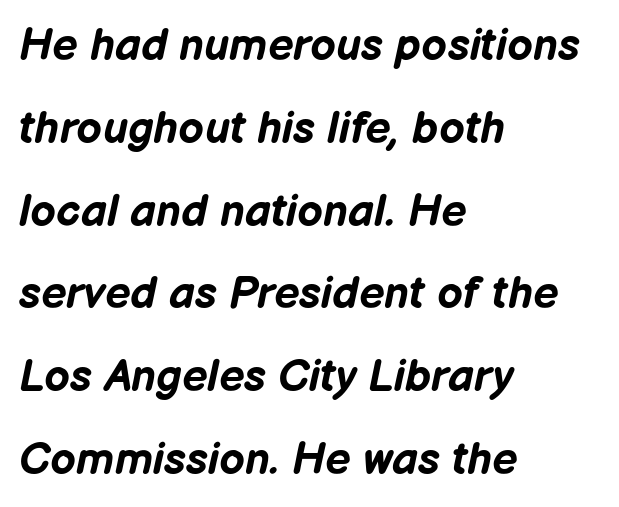
The image shows 45 px bold type, italic (leaning right); set left-aligned, line spacing 1.84x, normal letter spacing, not underlined; low stroke contrast and a medium x-height.
